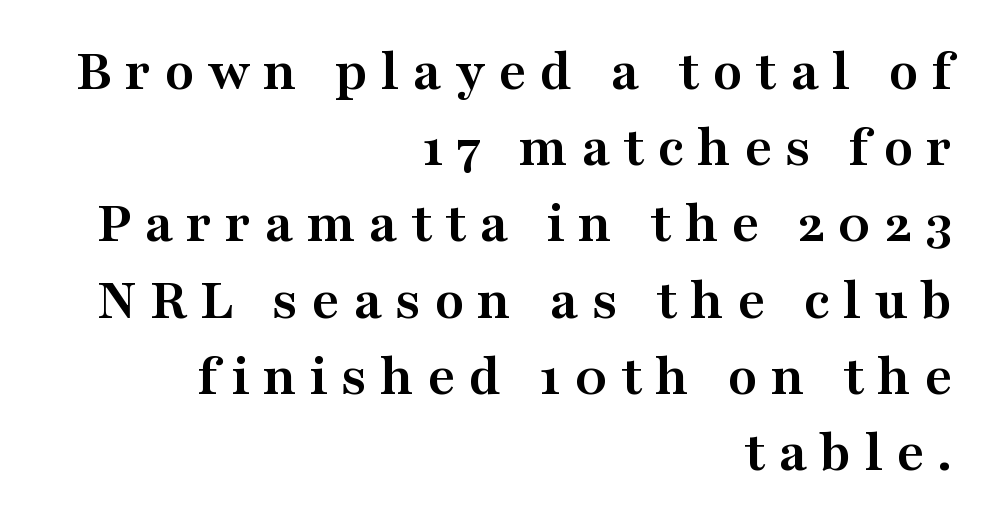
{"serif": "yes", "italic": "no", "bold": "yes", "weight": "semibold", "width": "wide", "stroke_contrast": "medium", "x_height": "medium", "monospaced": "no", "underline": "no", "align": "right", "line_spacing": "normal", "line_spacing_ratio": 1.27, "letter_spacing": "wide", "letter_spacing_em": 0.22, "glyph_px": 60}
